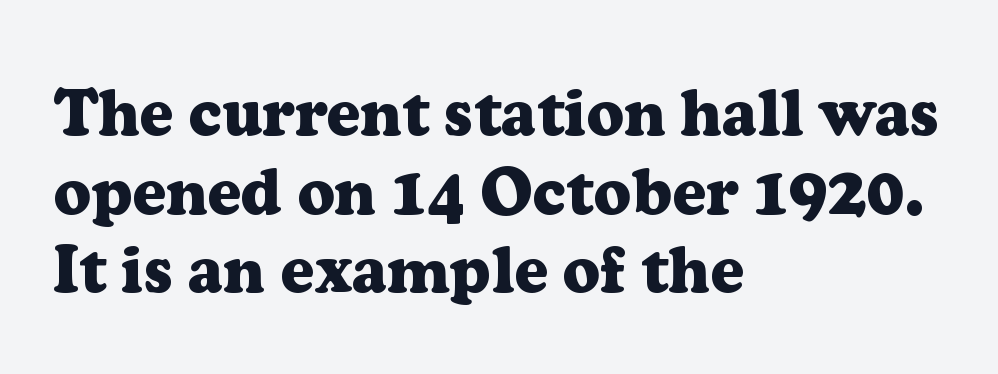
The image shows 65 px heavy serif type, upright; set left-aligned, line spacing 1.21x, normal letter spacing, not underlined; low stroke contrast and a medium x-height.
